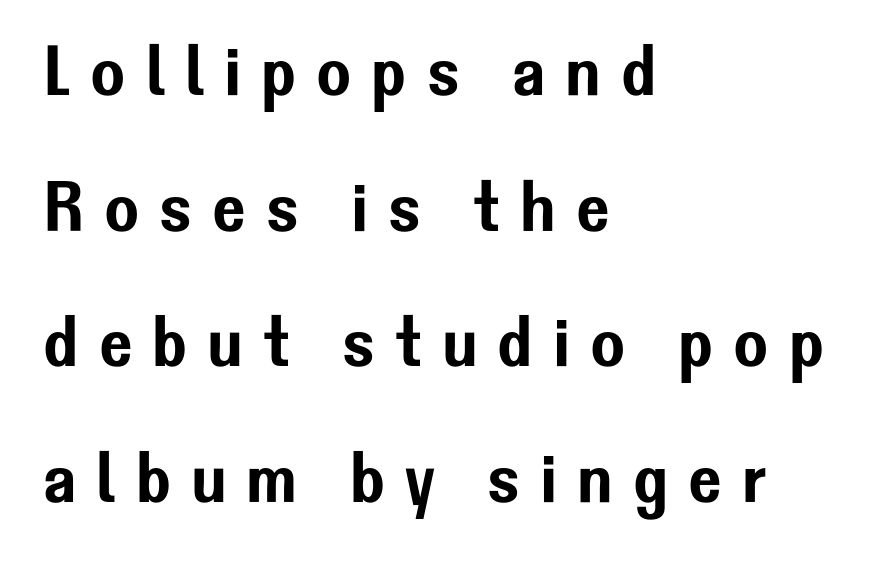
Q: Is the text italic (slanted)? A: No, it is upright.
Q: Is the typeface a serif or a sans-serif typeface? A: Sans-serif.
Q: Is the text underlined? A: No.
Q: How is the paragraph aligned? A: Left-aligned.
Q: Is the spacing between letters normal or unusually wide? A: Unusually wide.
Q: Is the spacing between lines tight, normal or loose? A: Loose.
Q: Width (condensed, normal, or wide)? A: Normal.
Q: Stroke contrast? A: Low.
Q: x-height? A: Medium.
Q: Monospaced? A: No.
